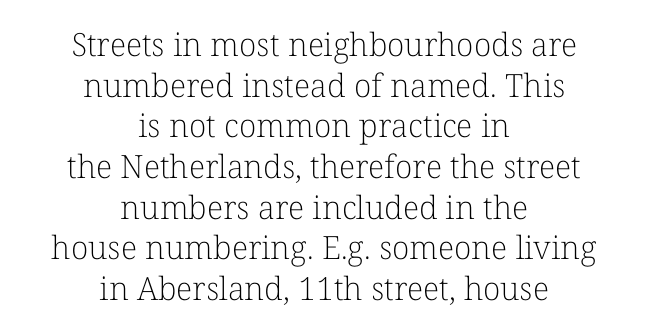
Q: Is the text bold? A: No.
Q: Is the text italic (slanted)? A: No, it is upright.
Q: Is the typeface a serif or a sans-serif typeface? A: Serif.
Q: Is the text underlined? A: No.
Q: How is the paragraph aligned? A: Centered.
Q: Is the spacing between letters normal or unusually wide? A: Normal.
Q: Is the spacing between lines tight, normal or loose? A: Normal.
Q: Width (condensed, normal, or wide)? A: Normal.
Q: Stroke contrast? A: Low.
Q: x-height? A: Medium.
Q: Monospaced? A: No.
